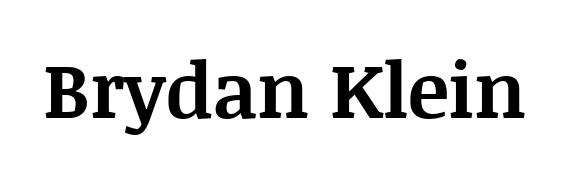
{"serif": "yes", "italic": "no", "bold": "yes", "weight": "bold", "width": "normal", "stroke_contrast": "medium", "x_height": "large", "monospaced": "no", "underline": "no", "letter_spacing": "normal", "letter_spacing_em": 0.0, "glyph_px": 77}
